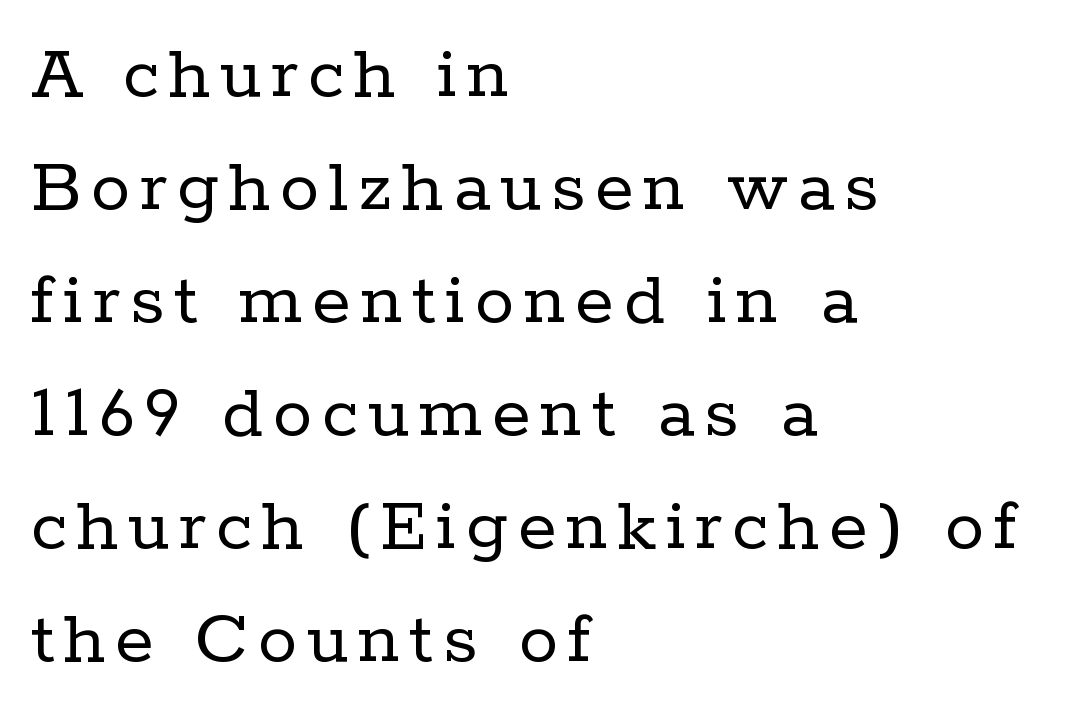
{"serif": "yes", "italic": "no", "bold": "no", "weight": "regular", "width": "normal", "stroke_contrast": "low", "x_height": "medium", "monospaced": "no", "underline": "no", "align": "left", "line_spacing": "normal", "line_spacing_ratio": 1.43, "glyph_px": 79}
